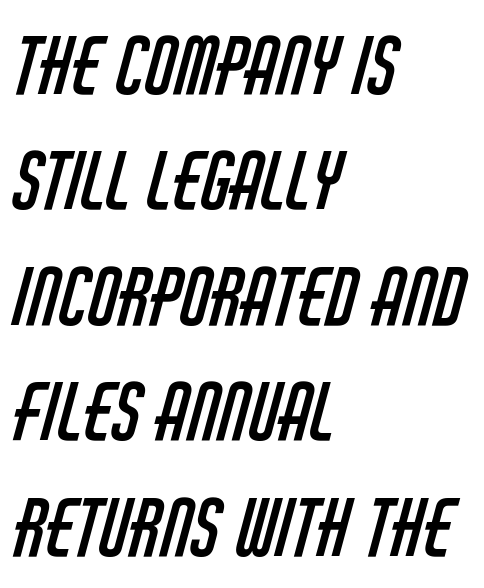
{"serif": "no", "bold": "no", "weight": "regular", "width": "condensed", "stroke_contrast": "low", "x_height": "large", "monospaced": "no", "underline": "no", "align": "left", "line_spacing": "normal", "line_spacing_ratio": 1.48, "letter_spacing": "normal", "letter_spacing_em": 0.0, "glyph_px": 78}
